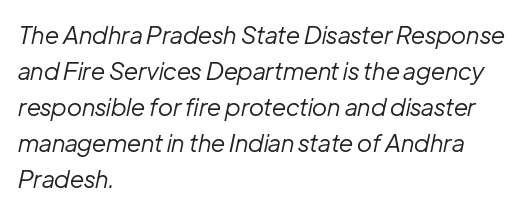
Q: Is the text bold? A: No.
Q: Is the text italic (slanted)? A: Yes, it leans right by about 12 degrees.
Q: Is the text underlined? A: No.
Q: How is the paragraph aligned? A: Left-aligned.
Q: Is the spacing between letters normal or unusually wide? A: Normal.
Q: Is the spacing between lines tight, normal or loose? A: Normal.
